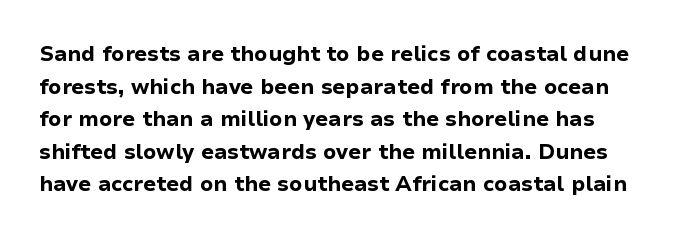
The image shows 21 px bold type, upright; set normal line spacing (1.55x), normal letter spacing, not underlined.
